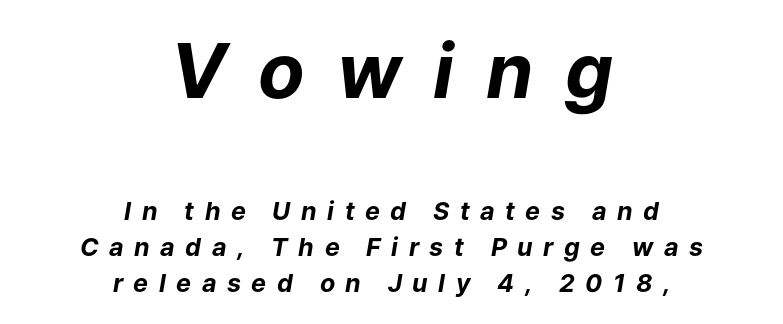
{"italic": "yes", "lean": "right", "slant_degrees": 9, "bold": "yes", "weight": "bold", "width": "normal", "stroke_contrast": "low", "x_height": "medium", "monospaced": "no", "underline": "no", "align": "center", "line_spacing": "normal", "line_spacing_ratio": 1.45, "letter_spacing": "wide", "letter_spacing_em": 0.42, "larger_block": "first", "size_ratio": 3.04, "glyph_px": 76}
